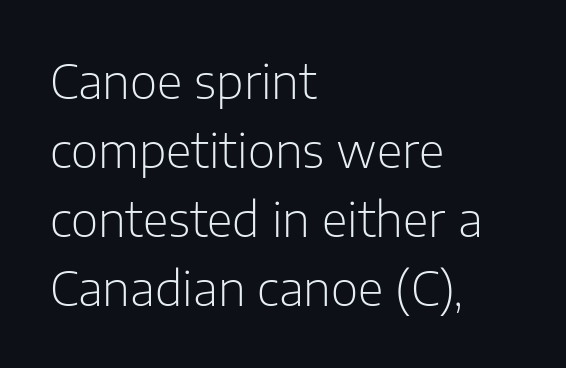
Q: Is the text bold? A: No.
Q: Is the text italic (slanted)? A: No, it is upright.
Q: Is the typeface a serif or a sans-serif typeface? A: Sans-serif.
Q: Is the text underlined? A: No.
Q: How is the paragraph aligned? A: Left-aligned.
Q: Is the spacing between letters normal or unusually wide? A: Normal.
Q: Is the spacing between lines tight, normal or loose? A: Normal.
Q: Width (condensed, normal, or wide)? A: Normal.
Q: Stroke contrast? A: Low.
Q: x-height? A: Medium.
Q: Monospaced? A: No.
